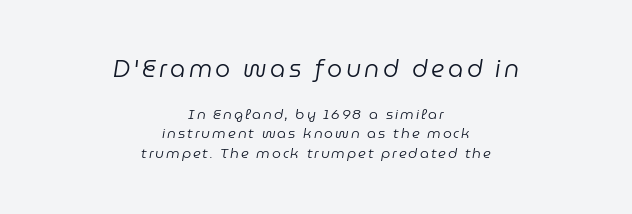
{"italic": "yes", "lean": "right", "slant_degrees": 9, "bold": "no", "underline": "no", "align": "center", "line_spacing": "normal", "line_spacing_ratio": 1.4, "larger_block": "first", "size_ratio": 1.71, "glyph_px": 24}
